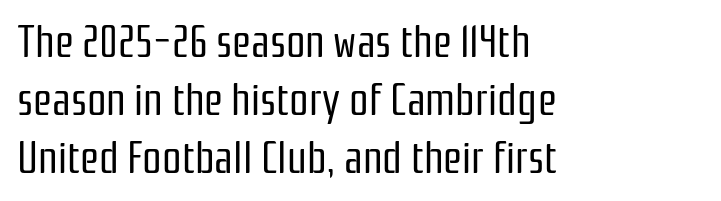
Character widths vary here, with narrow letters taking less room than wide ones. Clear beneath every line of the passage. Words appear dense and cohesive because spacing is normal. Leading: standard. Rendered with straight, roman letterforms. Caption: face not bold, strokes unweighted.
